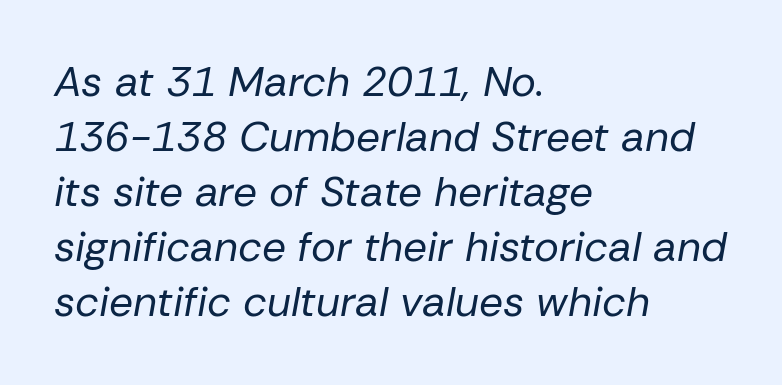
The image shows 42 px regular-weight type, italic (leaning right); set left-aligned, normal line spacing (1.31x), normal letter spacing, not underlined; low stroke contrast and a medium x-height.
